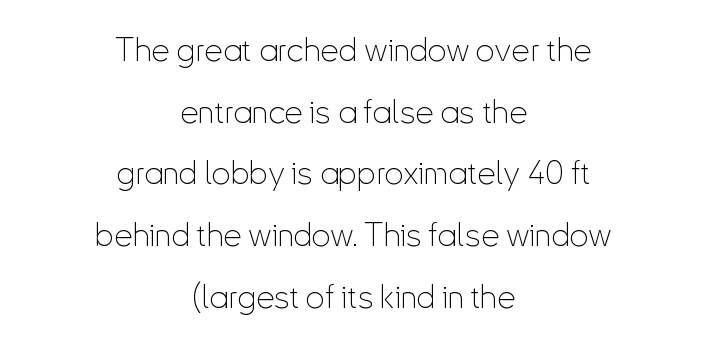
The image shows 33 px thin, condensed sans-serif type, upright; set centered, line spacing 1.87x, normal letter spacing, not underlined; low stroke contrast and a small x-height.
